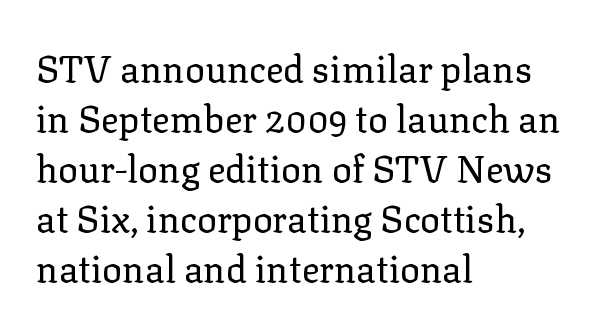
{"serif": "yes", "italic": "no", "bold": "no", "weight": "regular", "width": "normal", "stroke_contrast": "low", "x_height": "medium", "monospaced": "no", "underline": "no", "align": "left", "line_spacing": "normal", "line_spacing_ratio": 1.35, "letter_spacing": "normal", "letter_spacing_em": 0.0, "glyph_px": 37}
